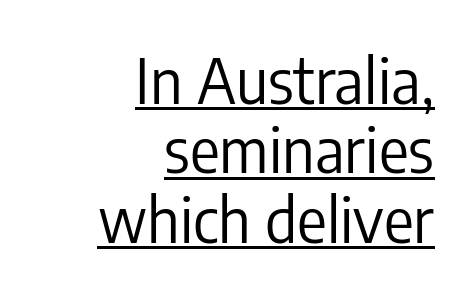
Q: Is the text bold? A: No.
Q: Is the text italic (slanted)? A: No, it is upright.
Q: Is the typeface a serif or a sans-serif typeface? A: Sans-serif.
Q: Is the text underlined? A: Yes.
Q: How is the paragraph aligned? A: Right-aligned.
Q: Is the spacing between letters normal or unusually wide? A: Normal.
Q: Is the spacing between lines tight, normal or loose? A: Tight.
Q: Width (condensed, normal, or wide)? A: Condensed.
Q: Stroke contrast? A: Low.
Q: x-height? A: Medium.
Q: Monospaced? A: No.
